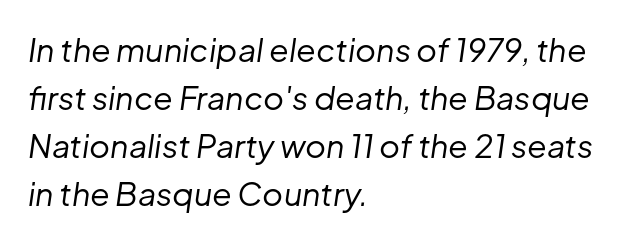
The characters are drawn with everyday or finer stroke widths. Clear beneath every line of the passage. The typography opts for an oblique posture over an upright one. The ragged edge is on the right, which tells us the setting is flush left. Regular leading.
